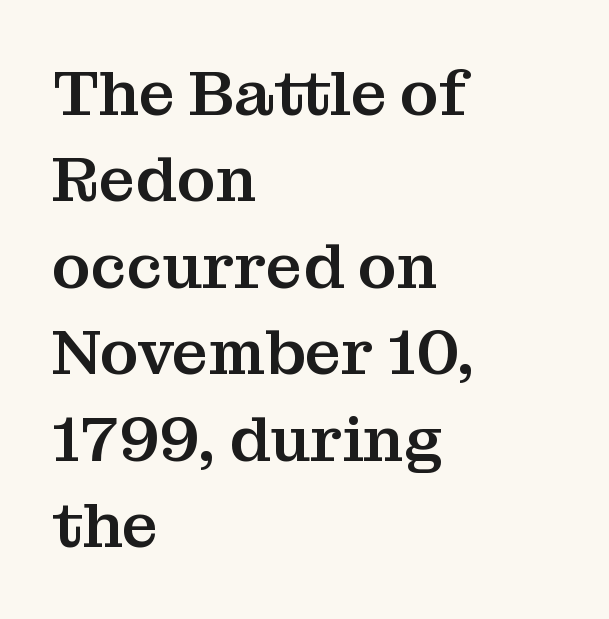
This sample has the flowing, uneven cadence of proportional lettering. Short and long lines alike share a common starting point at left. No word sits above an underline. Reading down the column, the eye jumps a familiar distance to each next line.
